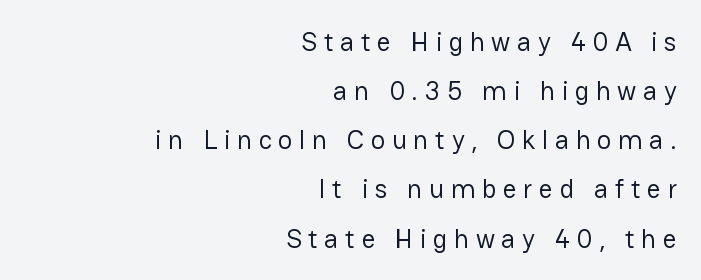
The image shows 27 px text type, upright; set right-aligned, line spacing 1.82x, unusually wide letter spacing (+0.24 em), not underlined.
